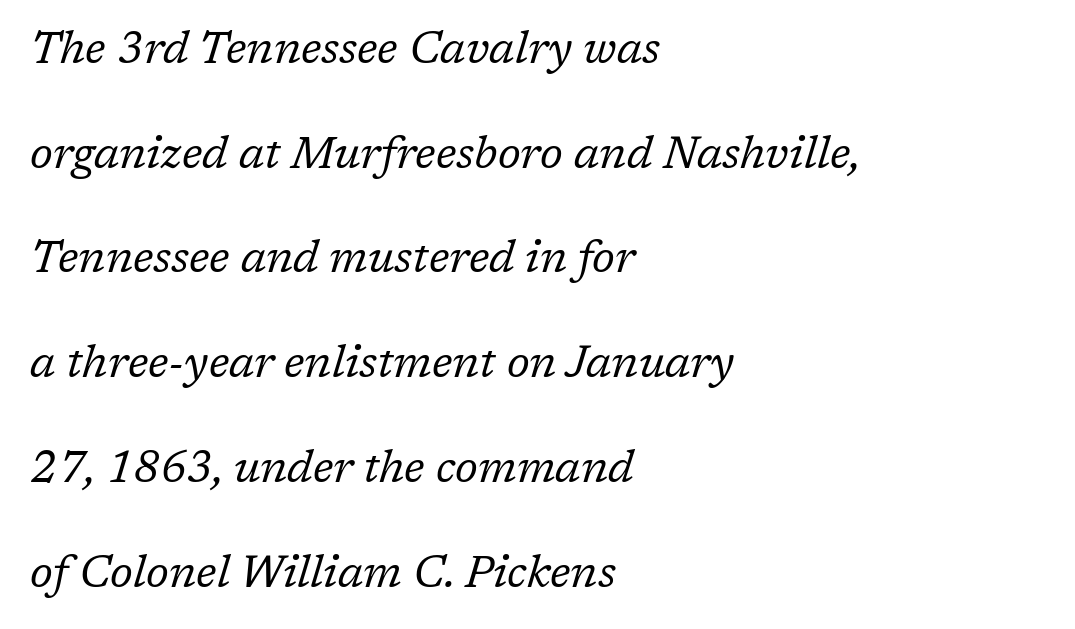
Q: Is the text bold? A: No.
Q: Is the text italic (slanted)? A: Yes, it leans right by about 17 degrees.
Q: Is the typeface a serif or a sans-serif typeface? A: Serif.
Q: Is the text underlined? A: No.
Q: How is the paragraph aligned? A: Left-aligned.
Q: Is the spacing between letters normal or unusually wide? A: Normal.
Q: Is the spacing between lines tight, normal or loose? A: Loose.
Q: Width (condensed, normal, or wide)? A: Normal.
Q: Stroke contrast? A: Low.
Q: x-height? A: Medium.
Q: Monospaced? A: No.
